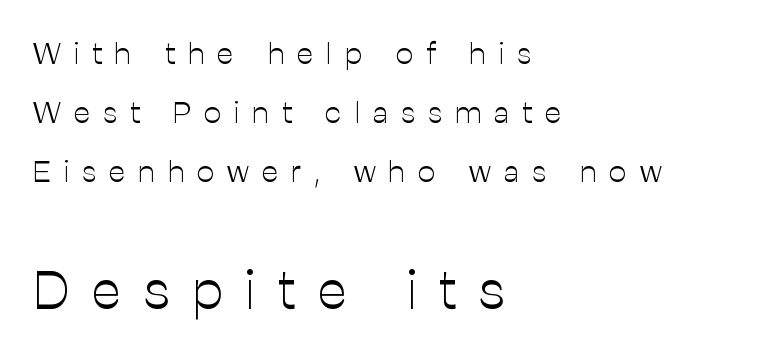
The image shows 55 px light sans-serif type, upright; set left-aligned, loose line spacing (1.91x), unusually wide letter spacing (+0.41 em), not underlined; the second (bottom) block is 1.77x larger; low stroke contrast and a medium x-height.
